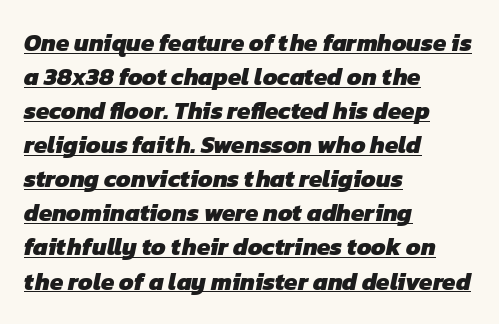
{"bold": "yes", "underline": "yes", "align": "left", "line_spacing": "normal", "line_spacing_ratio": 1.42, "letter_spacing": "normal", "letter_spacing_em": 0.0, "glyph_px": 24}
